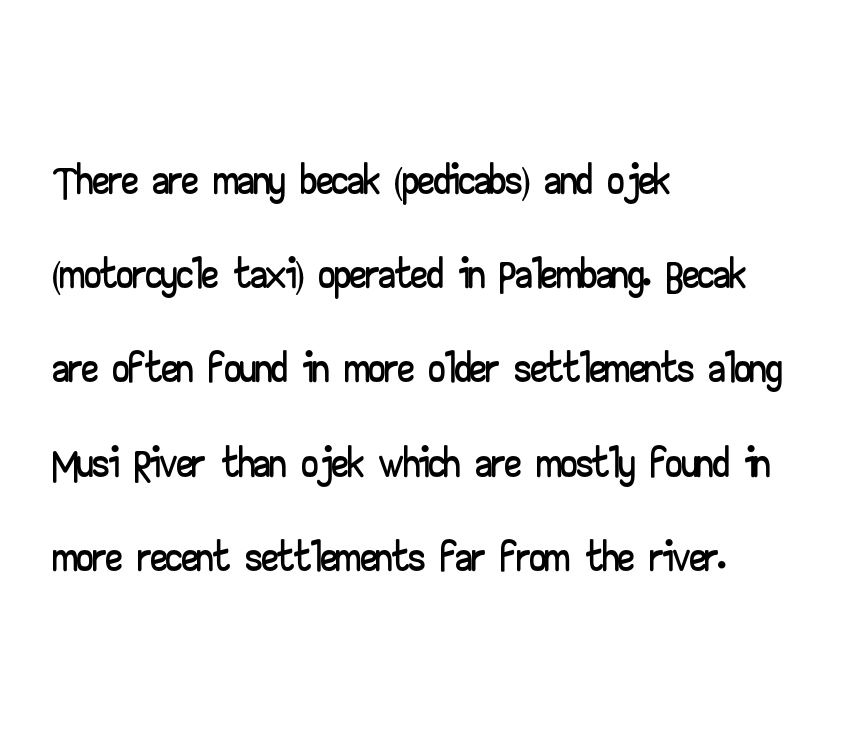
Q: Is the text italic (slanted)? A: No, it is upright.
Q: Is the typeface a serif or a sans-serif typeface? A: Sans-serif.
Q: Is the text underlined? A: No.
Q: How is the paragraph aligned? A: Left-aligned.
Q: Is the spacing between letters normal or unusually wide? A: Normal.
Q: Is the spacing between lines tight, normal or loose? A: Normal.
Q: Width (condensed, normal, or wide)? A: Wide.
Q: Stroke contrast? A: Low.
Q: x-height? A: Small.
Q: Monospaced? A: No.
